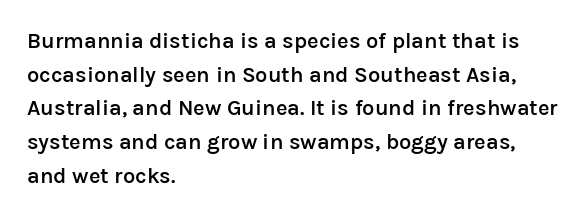
{"italic": "no", "bold": "semi", "underline": "no", "align": "left", "line_spacing": "normal", "line_spacing_ratio": 1.53, "letter_spacing": "normal", "letter_spacing_em": 0.0, "glyph_px": 22}
